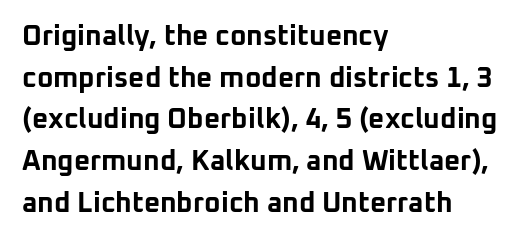
Q: Is the text bold? A: Yes.
Q: Is the text italic (slanted)? A: No, it is upright.
Q: Is the typeface a serif or a sans-serif typeface? A: Sans-serif.
Q: Is the text underlined? A: No.
Q: How is the paragraph aligned? A: Left-aligned.
Q: Is the spacing between letters normal or unusually wide? A: Normal.
Q: Is the spacing between lines tight, normal or loose? A: Normal.
Q: Width (condensed, normal, or wide)? A: Normal.
Q: Stroke contrast? A: Low.
Q: x-height? A: Medium.
Q: Monospaced? A: No.
